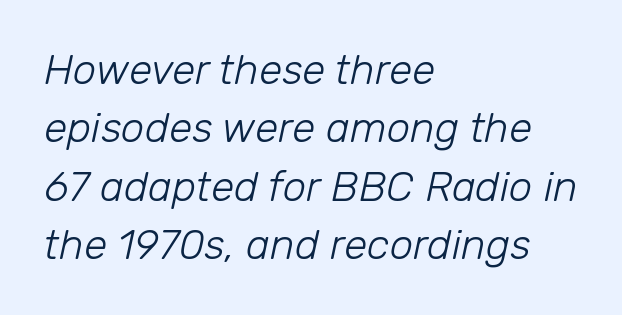
{"italic": "yes", "lean": "right", "slant_degrees": 12, "bold": "no", "weight": "light", "width": "normal", "stroke_contrast": "low", "x_height": "medium", "monospaced": "no", "underline": "no", "align": "left", "line_spacing": "normal", "line_spacing_ratio": 1.39, "letter_spacing": "normal", "letter_spacing_em": 0.0, "glyph_px": 42}
